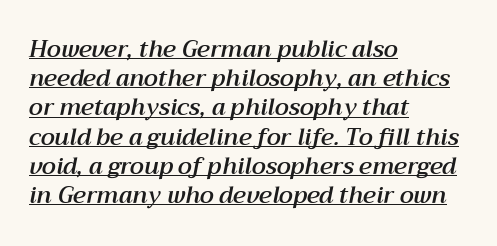
The image shows 23 px text type, italic (leaning right); set left-aligned, normal line spacing (1.27x), normal letter spacing, underlined.
